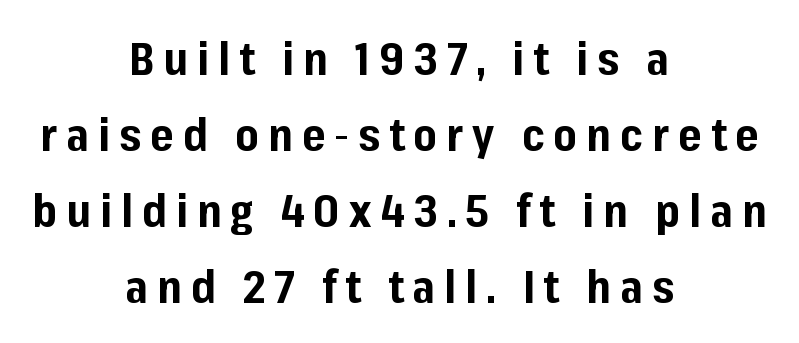
{"serif": "no", "italic": "no", "bold": "yes", "weight": "bold", "width": "normal", "stroke_contrast": "low", "x_height": "medium", "monospaced": "no", "underline": "no", "align": "center", "line_spacing": "normal", "line_spacing_ratio": 1.69, "letter_spacing": "wide", "letter_spacing_em": 0.2, "glyph_px": 45}
